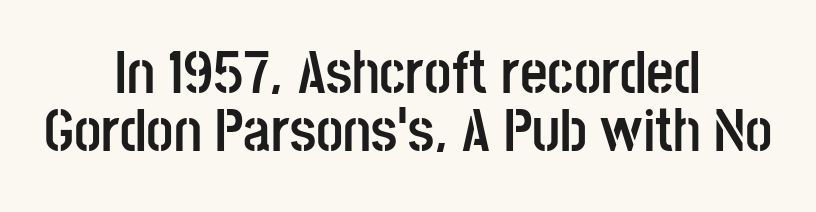
Both edges are ragged and mirror each other, which tells us the setting is centered. This sample trades vertical openness for compactness between lines. Observe the ordinary spacing: letters are neighbours, not strangers. The passage shown is emphatically bold. Looks like regular typesetting: each glyph gets only the width it needs.
